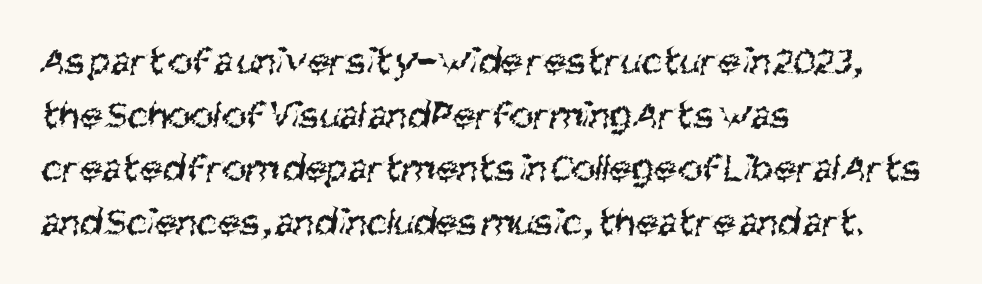
The image shows 41 px regular-weight, condensed sans-serif type; set left-aligned, normal line spacing (1.31x), normal letter spacing, not underlined; medium stroke contrast and a large x-height.
